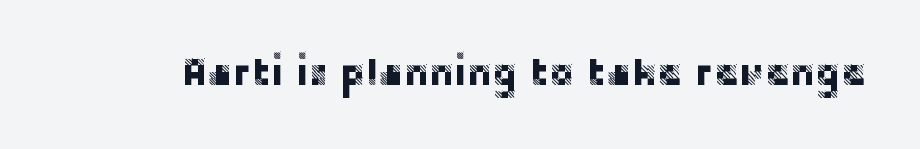
The image shows 38 px sans-serif type, upright; set normal letter spacing, not underlined; low stroke contrast and a large x-height.
